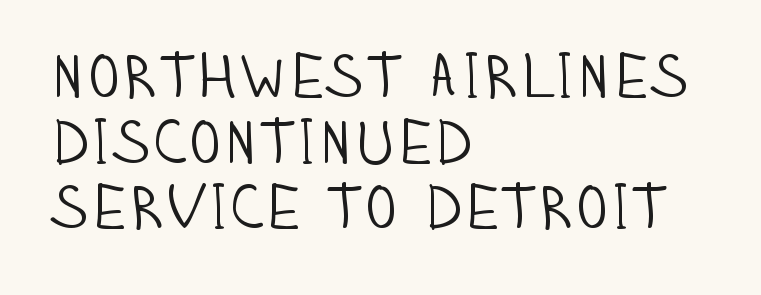
{"serif": "no", "italic": "no", "bold": "no", "weight": "light", "width": "condensed", "stroke_contrast": "low", "x_height": "large", "monospaced": "no", "underline": "no", "align": "left", "line_spacing": "tight", "line_spacing_ratio": 1.06, "letter_spacing": "normal", "letter_spacing_em": 0.0, "glyph_px": 62}
